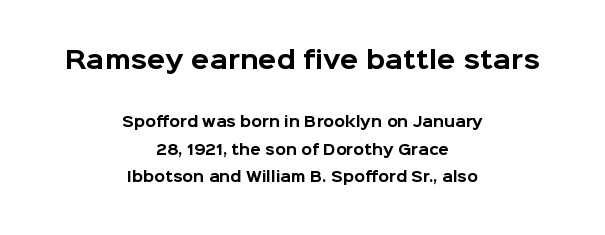
Q: Is the text bold? A: Yes.
Q: Is the text italic (slanted)? A: No, it is upright.
Q: Is the text underlined? A: No.
Q: How is the paragraph aligned? A: Centered.
Q: Is the spacing between letters normal or unusually wide? A: Normal.
Q: Is the spacing between lines tight, normal or loose? A: Loose.
Q: Which block of text is set in a larger size, the first (top) or the second (bottom)? A: The first (top) one.
